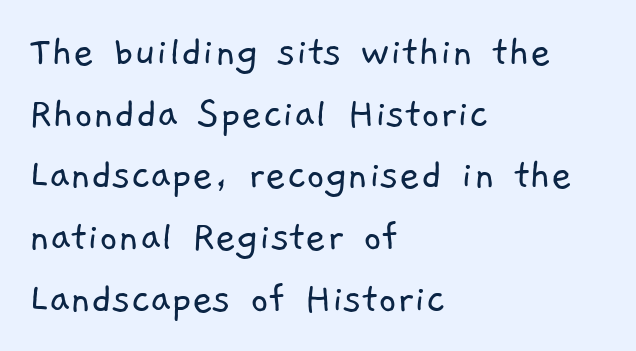
How would I describe the line gaps? Plain and ordinary. Layout note: lines flush left. The line texture is even and compact thanks to regular tracking. Bare-footed words on every line. Ink coverage per letter is moderate at most. I'd call this a sans setting — the letters go barefoot.
